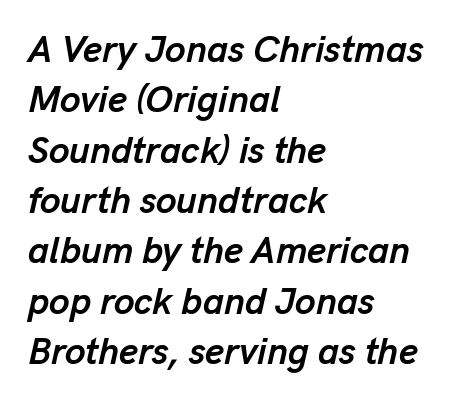
Q: Is the text bold? A: Yes.
Q: Is the text italic (slanted)? A: Yes, it leans right by about 13 degrees.
Q: Is the text underlined? A: No.
Q: How is the paragraph aligned? A: Left-aligned.
Q: Is the spacing between letters normal or unusually wide? A: Normal.
Q: Is the spacing between lines tight, normal or loose? A: Normal.
Q: Width (condensed, normal, or wide)? A: Normal.
Q: Stroke contrast? A: Low.
Q: x-height? A: Medium.
Q: Monospaced? A: No.
